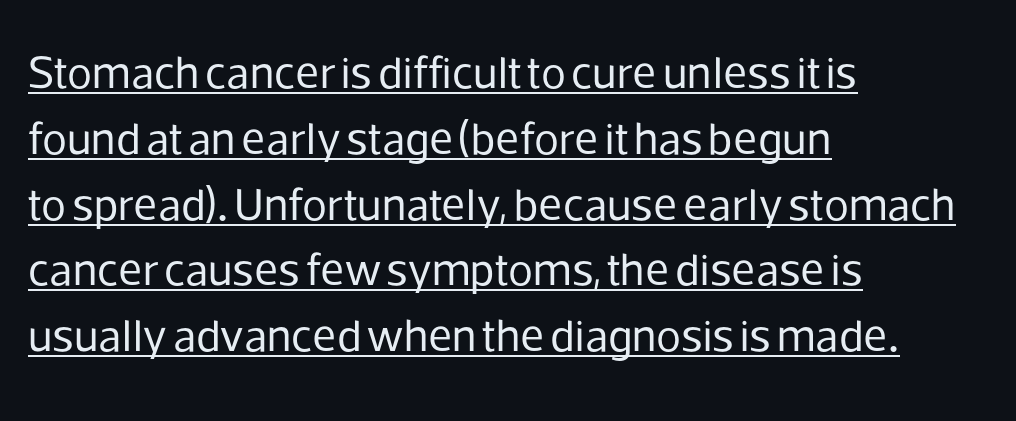
You could not count columns in this text — the font is proportionally spaced. A typographer would call this underscored text. No chunkiness to these letters — they're not bold. Visually the block forms a straight wall on the left and a jagged coastline on the right. Typographically, this falls in the sans-serif category.
